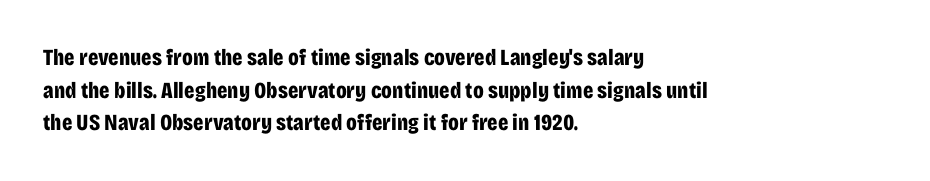
{"italic": "no", "bold": "yes", "underline": "no", "align": "left", "line_spacing": "normal", "line_spacing_ratio": 1.42, "letter_spacing": "normal", "letter_spacing_em": 0.0, "glyph_px": 23}
